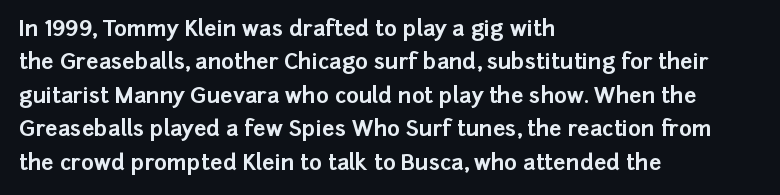
{"italic": "no", "bold": "yes", "underline": "no", "align": "left", "line_spacing": "normal", "line_spacing_ratio": 1.52, "letter_spacing": "normal", "letter_spacing_em": 0.0, "glyph_px": 22}
